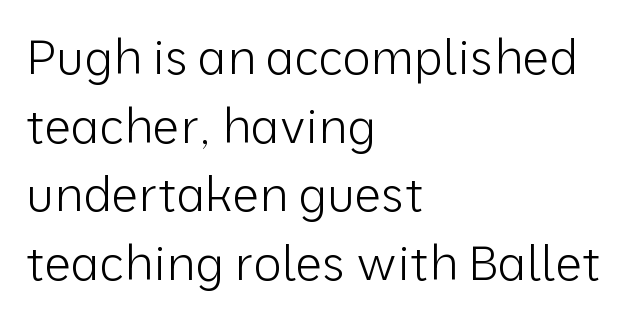
You could not count columns in this text — the font is proportionally spaced. Inter-character spacing is left at the font's built-in metrics. When letters stand straight like this, we call the style roman or upright. Descenders hang freely into open space. Nope, no serifs anywhere on these letters.
